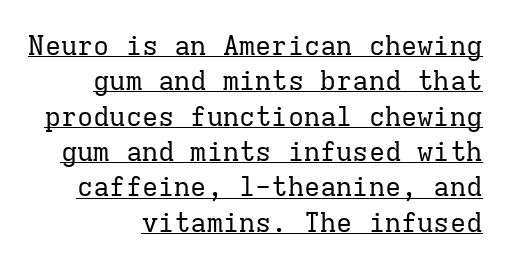
{"italic": "no", "bold": "no", "underline": "yes", "align": "right", "line_spacing": "normal", "line_spacing_ratio": 1.31, "letter_spacing": "normal", "letter_spacing_em": 0.0, "glyph_px": 27}
